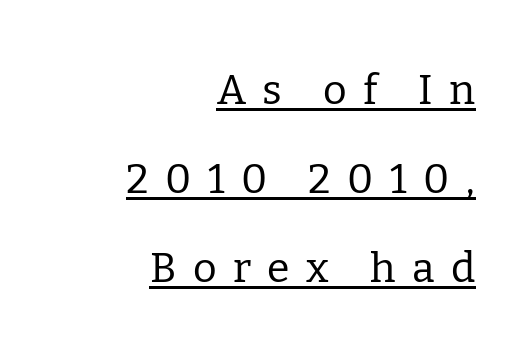
The image shows 41 px regular-weight serif type, upright; set right-aligned, loose line spacing (2.17x), unusually wide letter spacing (+0.4 em), underlined; low stroke contrast and a medium x-height.
